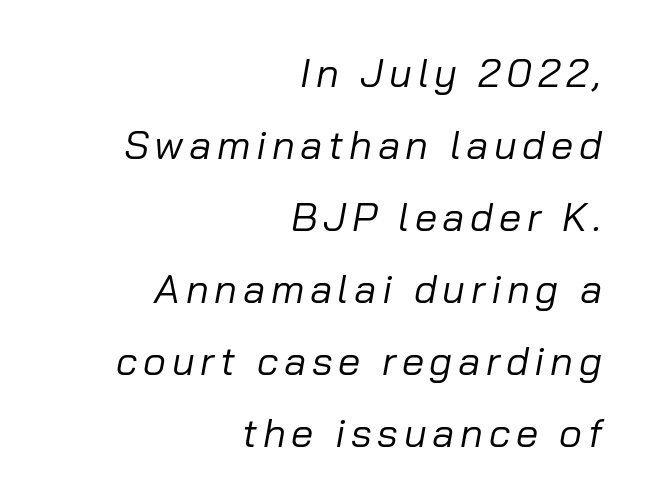
Q: Is the text bold? A: No.
Q: Is the text italic (slanted)? A: Yes, it leans right by about 10 degrees.
Q: Is the text underlined? A: No.
Q: How is the paragraph aligned? A: Right-aligned.
Q: Width (condensed, normal, or wide)? A: Normal.
Q: Stroke contrast? A: Low.
Q: x-height? A: Medium.
Q: Monospaced? A: No.
